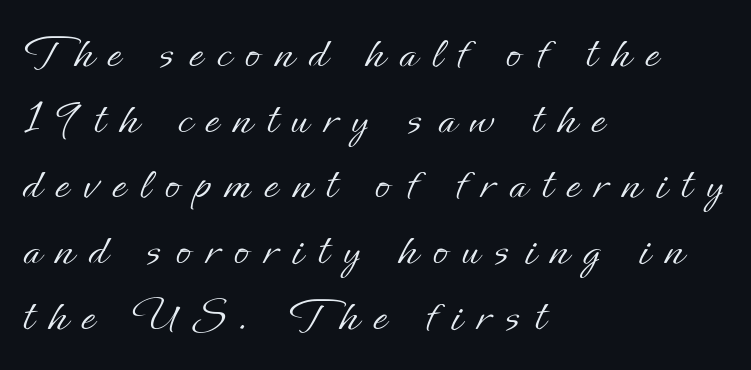
{"bold": "no", "weight": "light", "width": "normal", "stroke_contrast": "low", "x_height": "small", "monospaced": "no", "underline": "no", "align": "left", "line_spacing": "normal", "line_spacing_ratio": 1.34, "letter_spacing": "wide", "letter_spacing_em": 0.3, "glyph_px": 49}
